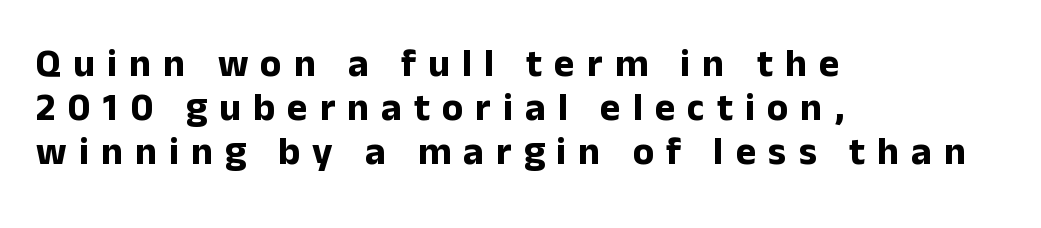
Q: Is the text bold? A: Yes.
Q: Is the text italic (slanted)? A: No, it is upright.
Q: Is the typeface a serif or a sans-serif typeface? A: Sans-serif.
Q: Is the text underlined? A: No.
Q: How is the paragraph aligned? A: Left-aligned.
Q: Is the spacing between letters normal or unusually wide? A: Unusually wide.
Q: Is the spacing between lines tight, normal or loose? A: Tight.
Q: Width (condensed, normal, or wide)? A: Normal.
Q: Stroke contrast? A: Low.
Q: x-height? A: Medium.
Q: Monospaced? A: No.
